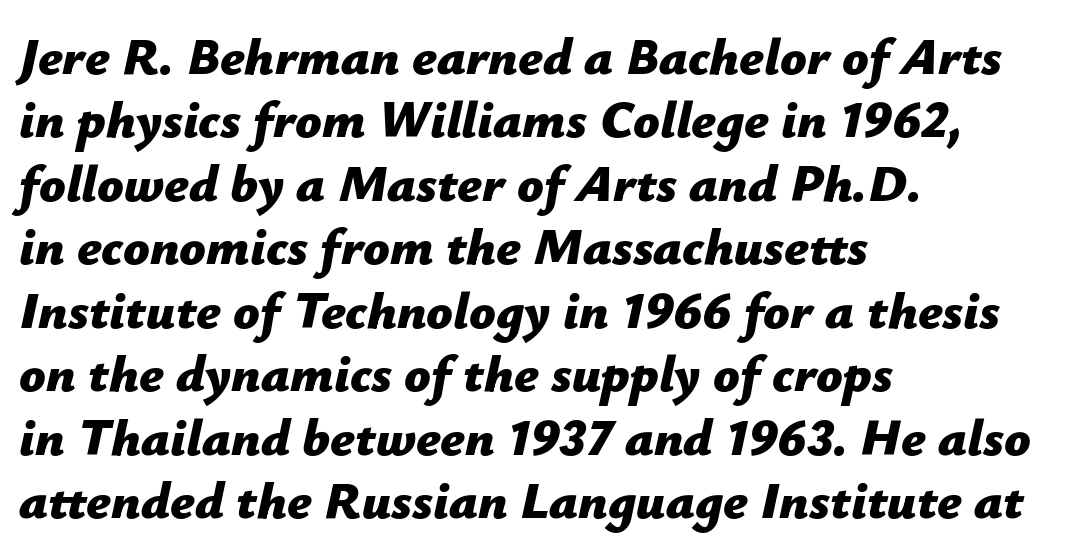
Compared with typical body copy, the letter spacing here is the same. Is the type bold? Yes — the strokes are clearly thick and heavy. The typesetter chose a ragged-right arrangement here. The glyphs are unaccompanied by any horizontal stroke below them.
